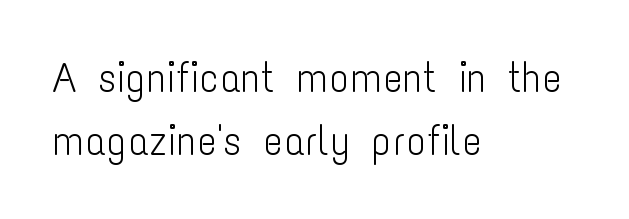
Typographically, this falls in the sans-serif category. Compared with a centered layout, this one pins lines to the left instead. The vertical gap from one line to the next is medium. A typesetter would mark this as roman, not italic.
